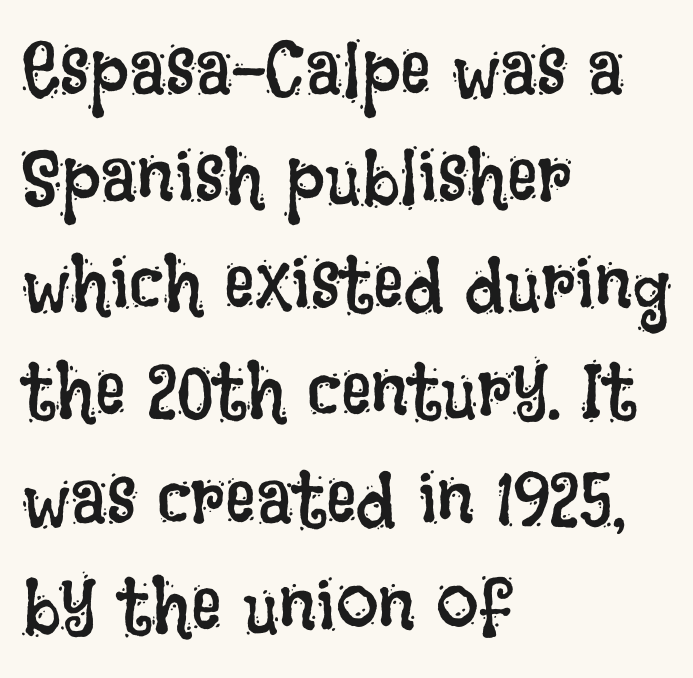
Q: Is the text bold? A: No.
Q: Is the text italic (slanted)? A: No, it is upright.
Q: Is the text underlined? A: No.
Q: How is the paragraph aligned? A: Left-aligned.
Q: Is the spacing between letters normal or unusually wide? A: Normal.
Q: Is the spacing between lines tight, normal or loose? A: Normal.
Q: Width (condensed, normal, or wide)? A: Condensed.
Q: Stroke contrast? A: Low.
Q: x-height? A: Large.
Q: Monospaced? A: No.
